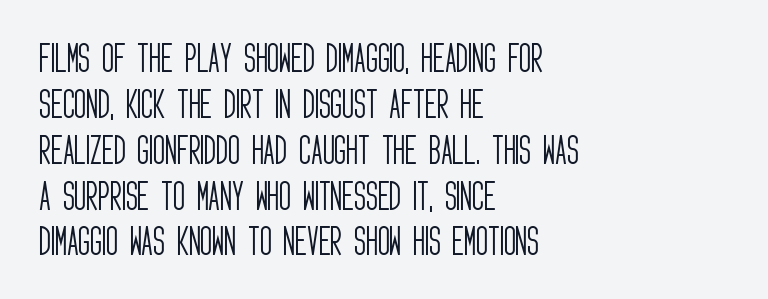
Q: Is the text bold? A: No.
Q: Is the text italic (slanted)? A: No, it is upright.
Q: Is the typeface a serif or a sans-serif typeface? A: Sans-serif.
Q: Is the text underlined? A: No.
Q: How is the paragraph aligned? A: Left-aligned.
Q: Is the spacing between letters normal or unusually wide? A: Normal.
Q: Is the spacing between lines tight, normal or loose? A: Normal.
Q: Width (condensed, normal, or wide)? A: Condensed.
Q: Stroke contrast? A: Low.
Q: x-height? A: Large.
Q: Monospaced? A: No.
